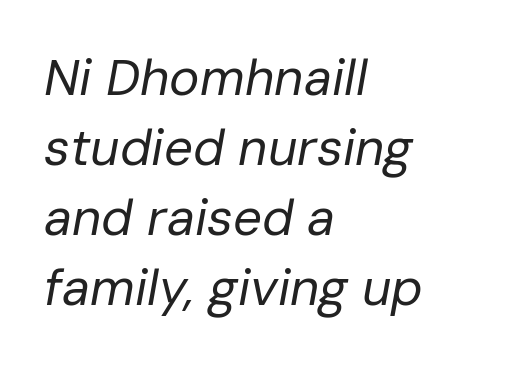
The image shows 51 px regular-weight type, italic (leaning right); set left-aligned, normal line spacing (1.37x), normal letter spacing, not underlined; low stroke contrast and a medium x-height.
